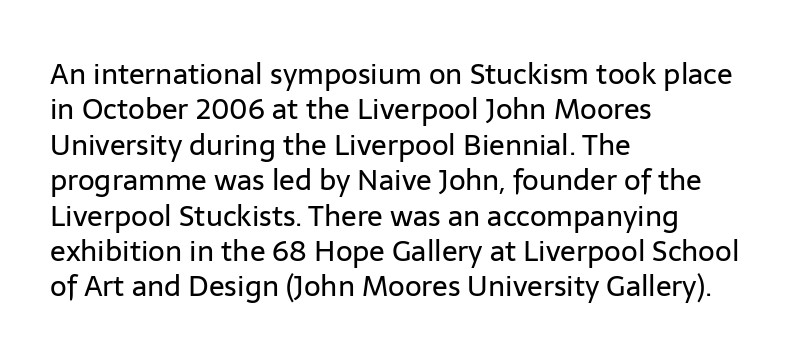
The image shows 29 px regular-weight sans-serif type, upright; set left-aligned, line spacing 1.22x, normal letter spacing, not underlined; low stroke contrast and a medium x-height.
